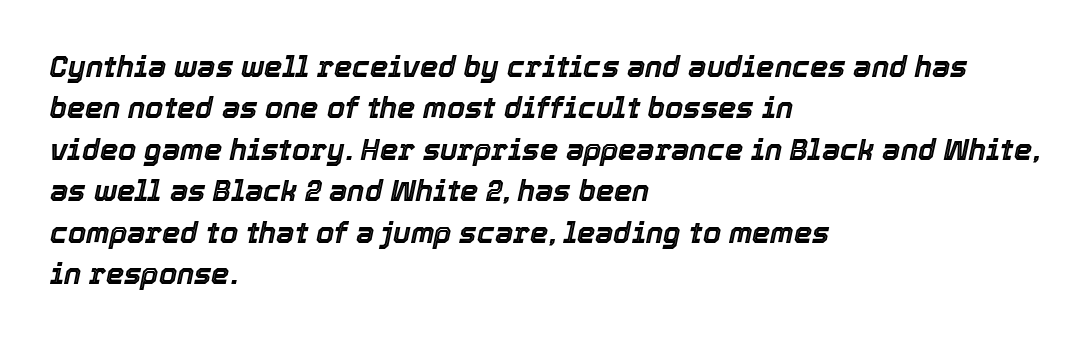
The image shows 29 px text type, italic (leaning right); set left-aligned, normal line spacing (1.43x), normal letter spacing, not underlined; a medium x-height.
